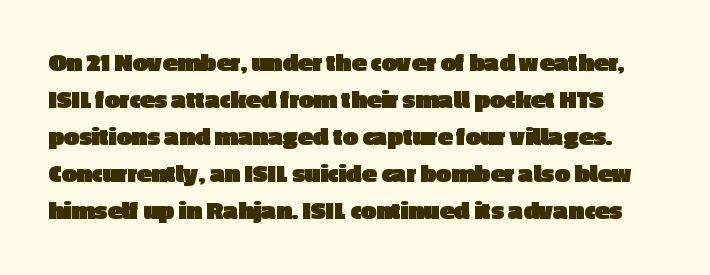
{"italic": "no", "bold": "yes", "underline": "no", "line_spacing": "normal", "line_spacing_ratio": 1.37, "letter_spacing": "normal", "letter_spacing_em": 0.0, "glyph_px": 27}
